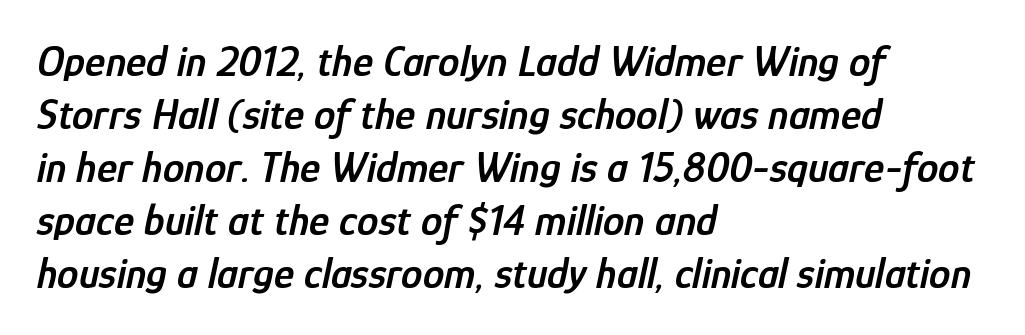
Typographic density is moderately raised because the face is semibold. The rag falls on the right side of this text block. When letters slant like this, we call the style italic. Varying glyph widths throughout — classic text-font behaviour. Glyph-to-glyph distance matches everyday printed text.
